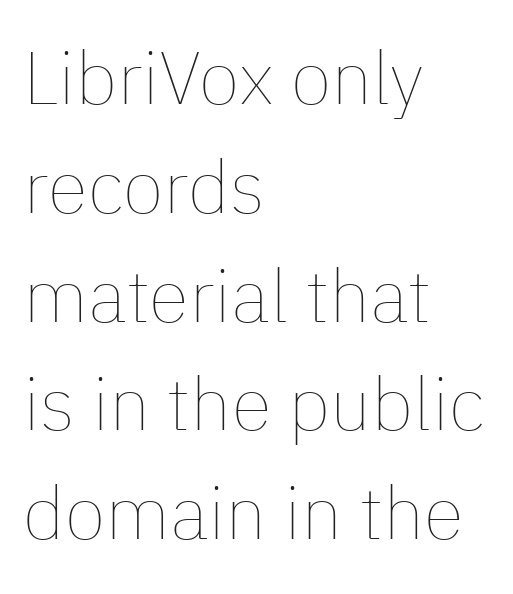
Tracking value appears to be zero — textbook default spacing. Typeset ragged right — the left edge is the straight one. Quick note: underline off. Spacing verdict: proportional, widths tailored to each character. Think standard paragraph weight, or any step lighter than that. This sample keeps an unexceptional amount of space between lines.
